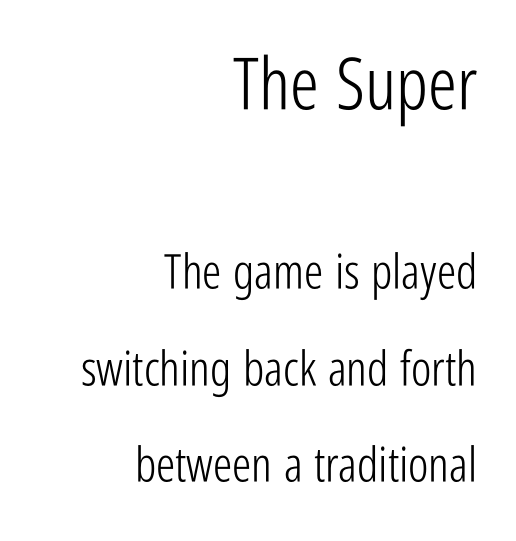
{"serif": "no", "italic": "no", "bold": "no", "weight": "light", "width": "condensed", "stroke_contrast": "low", "x_height": "medium", "monospaced": "no", "underline": "no", "align": "right", "line_spacing": "loose", "line_spacing_ratio": 2.01, "letter_spacing": "normal", "letter_spacing_em": 0.0, "larger_block": "first", "size_ratio": 1.5, "glyph_px": 72}
